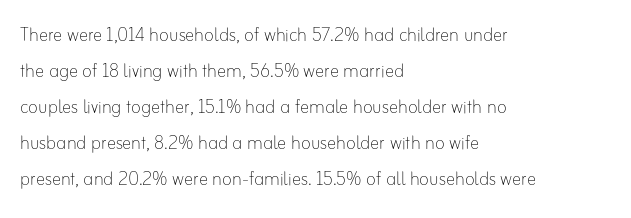
The image shows 23 px text type, upright; set left-aligned, normal line spacing (1.57x), normal letter spacing, not underlined.
